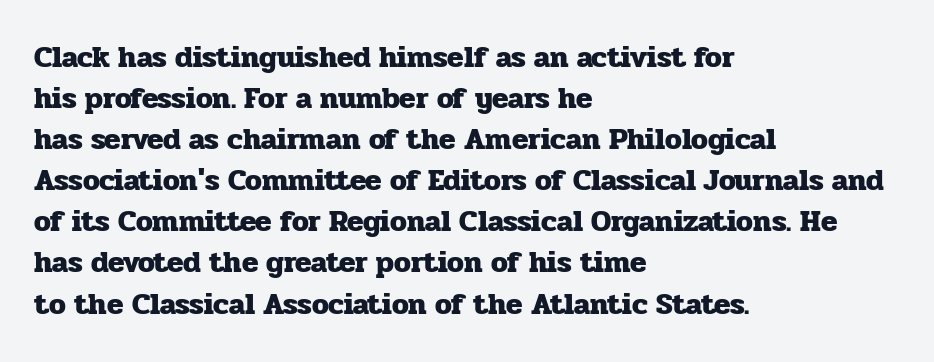
{"serif": "yes", "italic": "no", "bold": "yes", "weight": "heavy", "width": "normal", "stroke_contrast": "low", "x_height": "medium", "monospaced": "no", "underline": "no", "align": "left", "line_spacing": "normal", "line_spacing_ratio": 1.37, "letter_spacing": "normal", "letter_spacing_em": 0.0, "glyph_px": 30}
